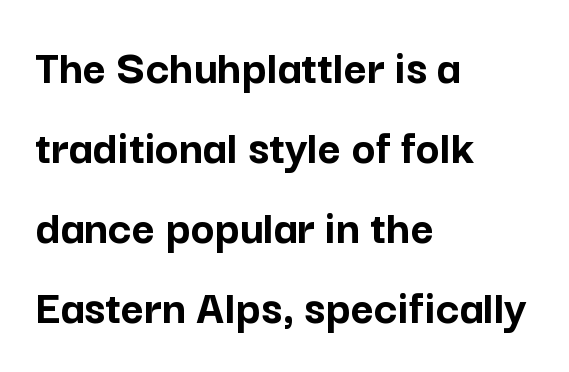
The image shows 50 px semibold sans-serif type, upright; set left-aligned, normal line spacing (1.6x), normal letter spacing, not underlined; low stroke contrast and a medium x-height.
